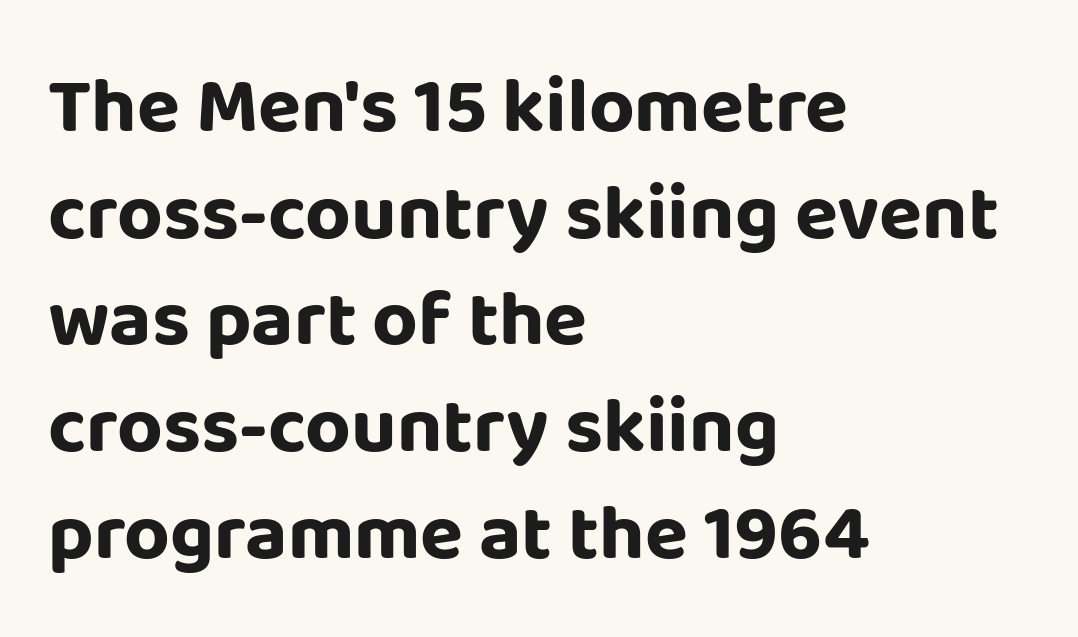
The image shows 79 px bold sans-serif type, upright; set left-aligned, normal line spacing (1.35x), normal letter spacing, not underlined; low stroke contrast and a large x-height.
